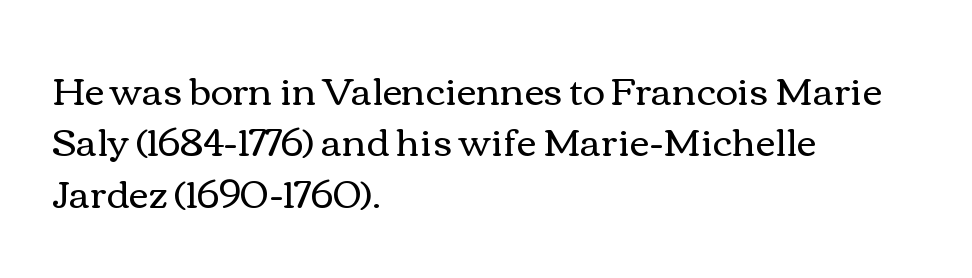
The space between consecutive lines is moderate. Words appear dense and cohesive because spacing is normal. Each letter keeps its own natural width here, so spacing adapts to shape. Nobody drew a line under any word here. The passage shown is not bold in any degree. The axis of the letterforms is exactly vertical.
